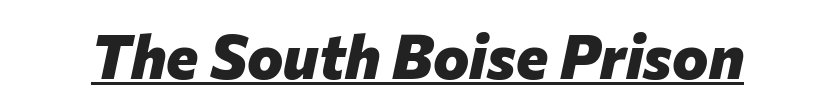
{"italic": "yes", "lean": "right", "slant_degrees": 12, "bold": "yes", "weight": "heavy", "width": "normal", "stroke_contrast": "low", "x_height": "medium", "monospaced": "no", "underline": "yes", "letter_spacing": "normal", "letter_spacing_em": 0.0, "glyph_px": 61}
